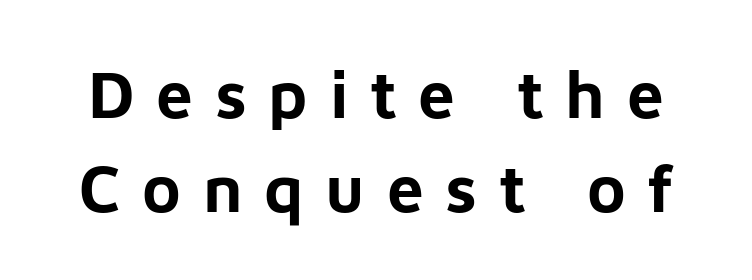
{"serif": "no", "italic": "no", "bold": "yes", "weight": "bold", "width": "normal", "stroke_contrast": "low", "x_height": "medium", "monospaced": "no", "underline": "no", "line_spacing": "normal", "line_spacing_ratio": 1.42, "letter_spacing": "wide", "letter_spacing_em": 0.33, "glyph_px": 66}
